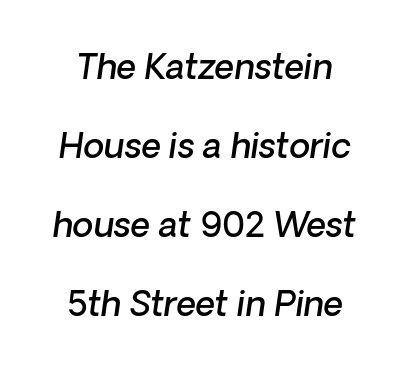
Check the space under the baseline: it is left empty. This sample has the flowing, uneven cadence of proportional lettering. The space between consecutive lines is lavish. The passage shown has conventional tracking throughout. Is the type bold? Partly — it's a semibold, heavier than regular but not fully bold. Classification — sans serif.
